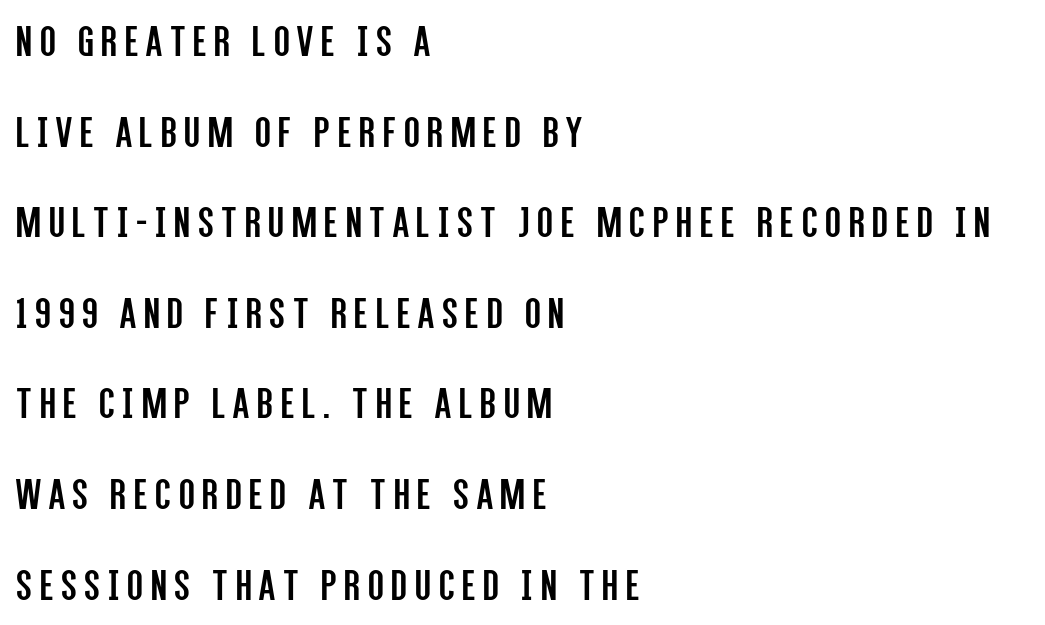
The image shows 46 px regular-weight, condensed sans-serif type, upright; set left-aligned, loose line spacing (1.97x), not underlined; low stroke contrast and a large x-height.
